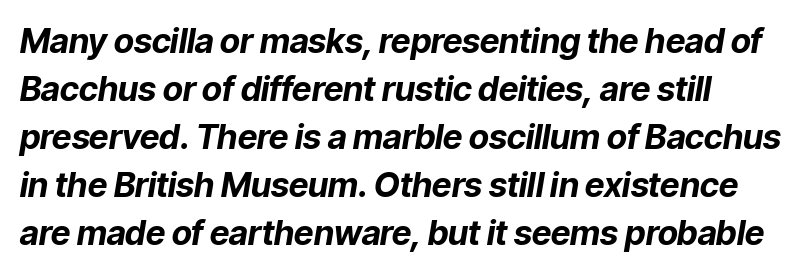
Is this a fixed-width face? No — the glyphs have proportional, varying widths. The space directly below the letters is spotless. Words appear dense and cohesive because spacing is normal. The rendering applies a slant to the glyphs. Summary of weight: heavy, a full bold. The rendering uses a moderate line-height, typical for paragraphs.
